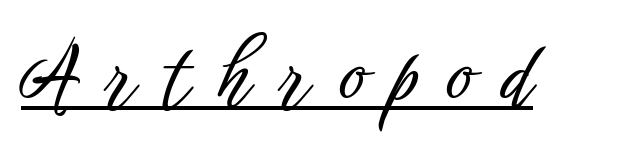
{"serif": "no", "width": "condensed", "stroke_contrast": "low", "x_height": "medium", "monospaced": "no", "underline": "yes", "letter_spacing": "wide", "letter_spacing_em": 0.36, "glyph_px": 79}
